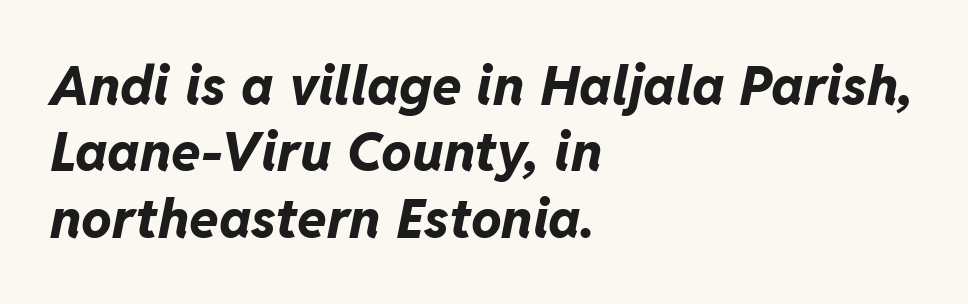
The image shows 54 px bold type, italic (leaning right); set left-aligned, line spacing 1.23x, normal letter spacing, not underlined; low stroke contrast and a medium x-height.
